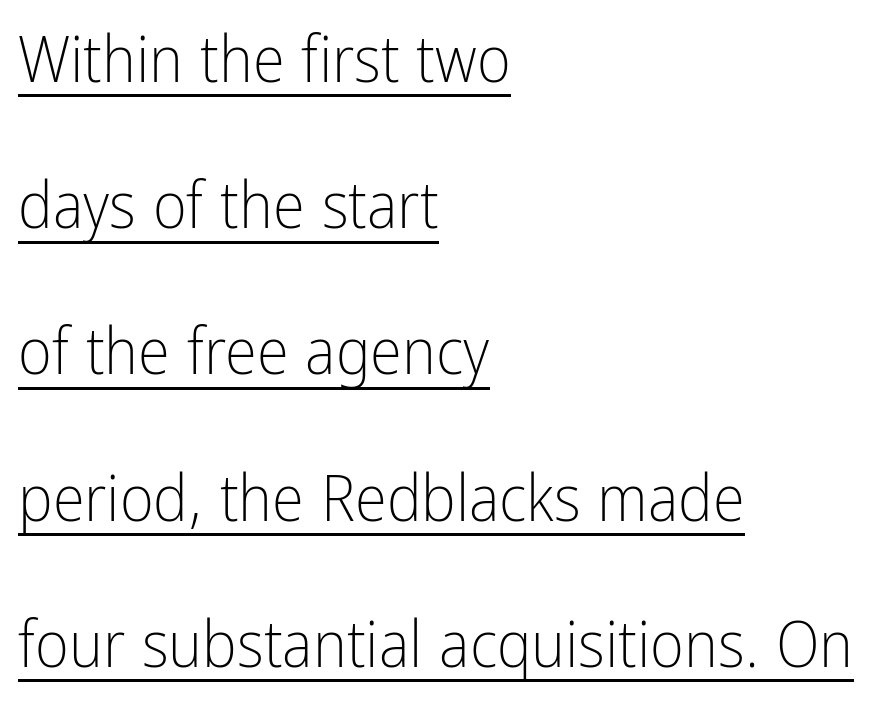
{"serif": "no", "italic": "no", "bold": "no", "weight": "light", "width": "condensed", "stroke_contrast": "low", "x_height": "medium", "monospaced": "no", "underline": "yes", "align": "left", "line_spacing": "loose", "line_spacing_ratio": 2.25, "letter_spacing": "normal", "letter_spacing_em": 0.0, "glyph_px": 65}
